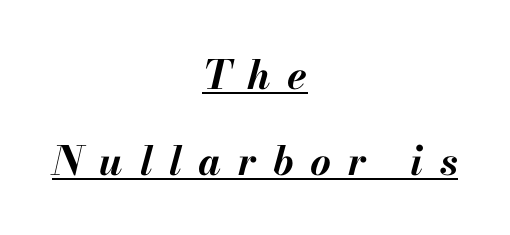
In terms of weight, the rendering is a true, heavy bold. The letters are slanted; this is an italic face. Neither beginnings nor endings align; midpoints do. What's the leading like? Stretched, with rows far apart. You could only call the tracking loose — the letters float apart.
